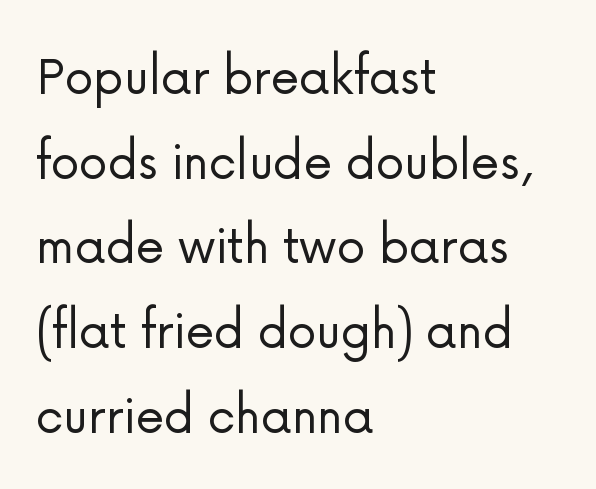
The image shows 58 px light sans-serif type, upright; set left-aligned, normal line spacing (1.46x), normal letter spacing, not underlined; low stroke contrast and a medium x-height.
